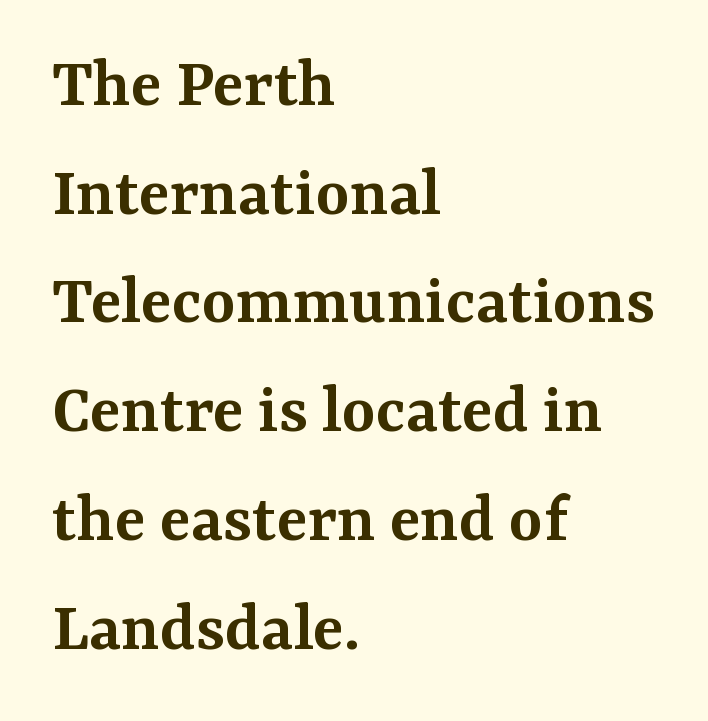
The image shows 72 px semibold serif type, upright; set left-aligned, normal line spacing (1.51x), normal letter spacing, not underlined; medium stroke contrast and a medium x-height.
